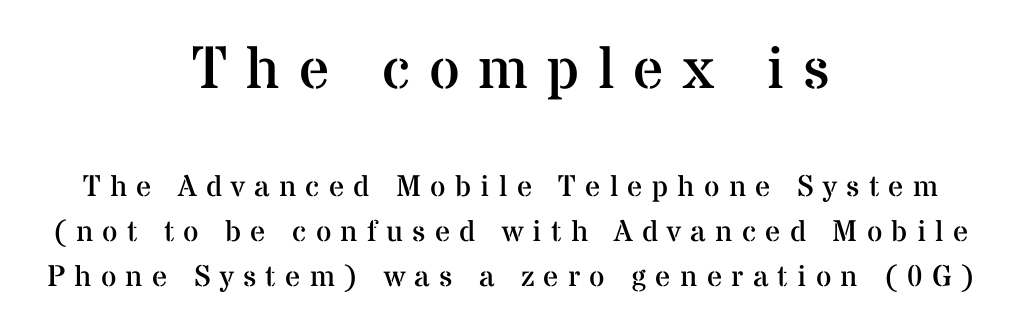
The image shows 60 px regular-weight serif type, upright; set centered, normal line spacing (1.49x), unusually wide letter spacing (+0.31 em), not underlined; the first (top) block is 2.0x larger; medium stroke contrast and a medium x-height.
